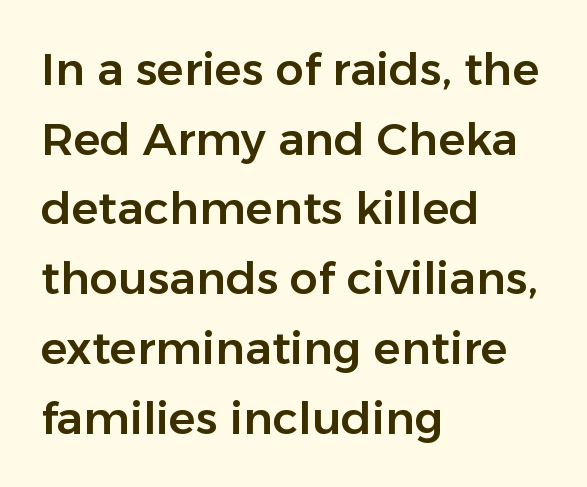
The image shows 45 px sans-serif type, upright; set left-aligned, normal line spacing (1.55x), normal letter spacing, not underlined; low stroke contrast and a medium x-height.
